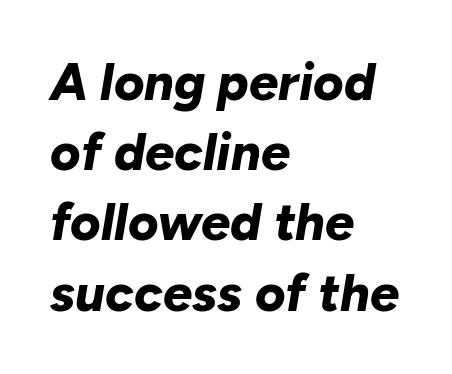
The image shows 52 px bold type, italic (leaning right); set left-aligned, normal line spacing (1.35x), normal letter spacing, not underlined; low stroke contrast and a medium x-height.
